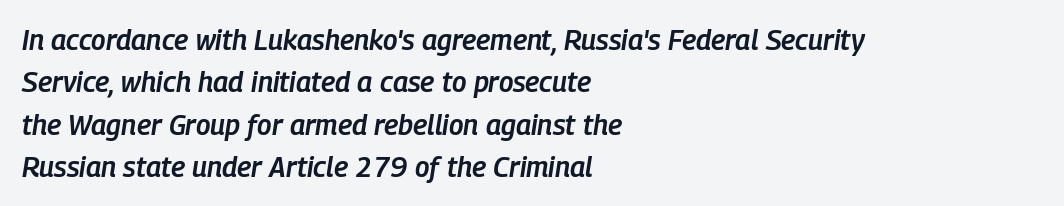
The baseline area is clear. Heft: intermediate — a semibold. The lines in this sample share a left origin and differ only in where they stop. An italicized treatment has been applied to the whole sample.
